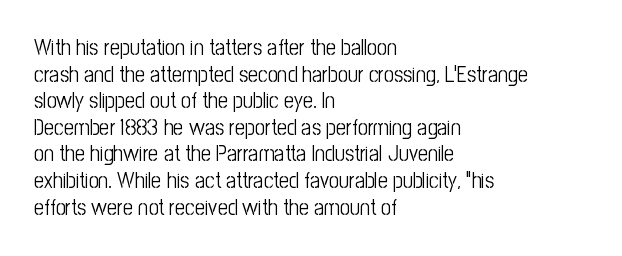
Q: Is the text bold? A: No.
Q: Is the text italic (slanted)? A: No, it is upright.
Q: Is the text underlined? A: No.
Q: How is the paragraph aligned? A: Left-aligned.
Q: Is the spacing between letters normal or unusually wide? A: Normal.
